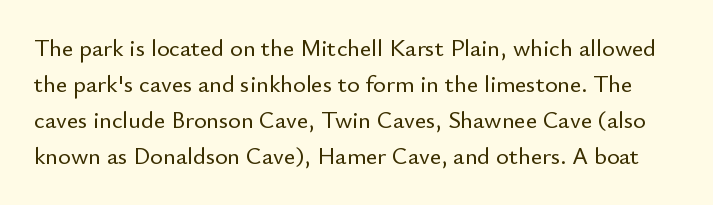
Q: Is the text italic (slanted)? A: No, it is upright.
Q: Is the text underlined? A: No.
Q: Is the spacing between letters normal or unusually wide? A: Normal.
Q: Is the spacing between lines tight, normal or loose? A: Normal.
